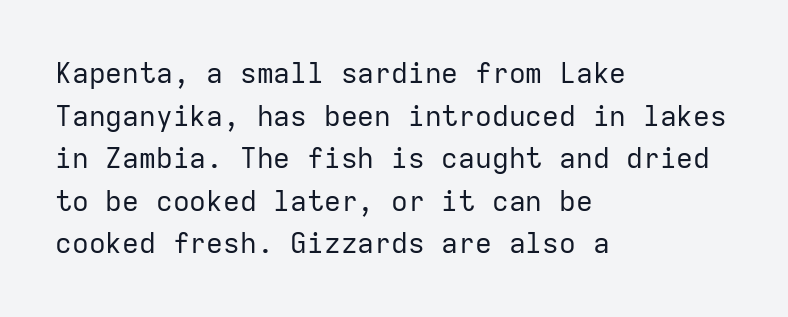
{"serif": "no", "italic": "no", "bold": "no", "weight": "regular", "width": "normal", "stroke_contrast": "low", "x_height": "medium", "monospaced": "yes", "underline": "no", "align": "left", "line_spacing": "normal", "line_spacing_ratio": 1.52, "letter_spacing": "normal", "letter_spacing_em": 0.0, "glyph_px": 28}
